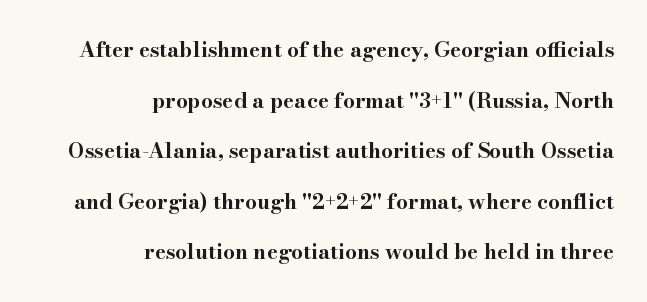
Q: Is the text bold? A: Yes.
Q: Is the text italic (slanted)? A: No, it is upright.
Q: Is the text underlined? A: No.
Q: How is the paragraph aligned? A: Right-aligned.
Q: Is the spacing between letters normal or unusually wide? A: Normal.
Q: Is the spacing between lines tight, normal or loose? A: Loose.
